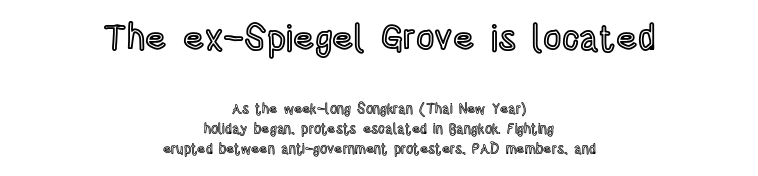
Q: Is the text italic (slanted)? A: No, it is upright.
Q: Is the text underlined? A: No.
Q: How is the paragraph aligned? A: Centered.
Q: Is the spacing between letters normal or unusually wide? A: Normal.
Q: Is the spacing between lines tight, normal or loose? A: Normal.
Q: Which block of text is set in a larger size, the first (top) or the second (bottom)? A: The first (top) one.
Q: Width (condensed, normal, or wide)? A: Condensed.
Q: x-height? A: Large.
Q: Monospaced? A: No.
